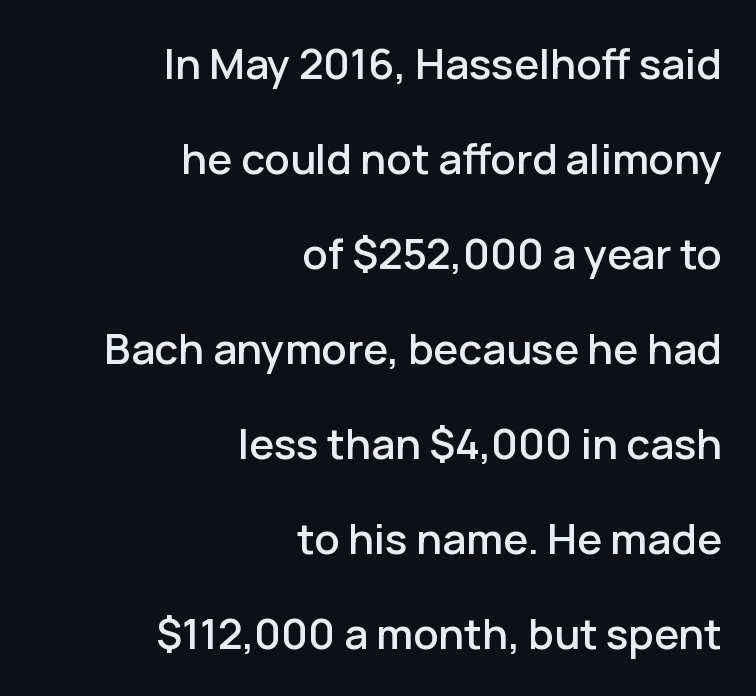
Vertical strokes here are truly vertical. Regarding serifs, this sample does without them. You could not count columns in this text — the font is proportionally spaced. Descender tails drop into unmarked territory. Line ends are locked; line starts wander. Compared with typical body copy, the letter spacing here is the same.
